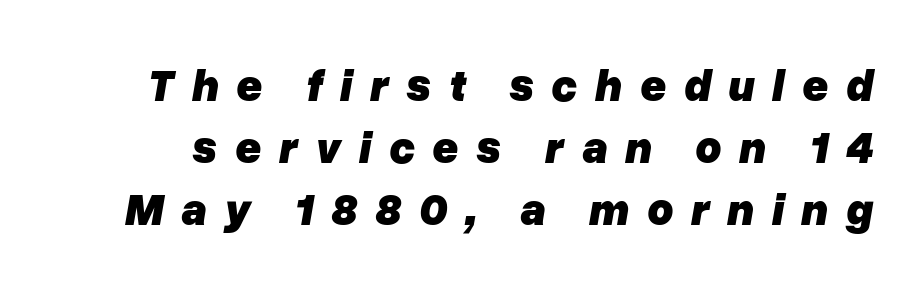
{"italic": "yes", "lean": "right", "slant_degrees": 10, "bold": "yes", "weight": "heavy", "width": "normal", "stroke_contrast": "low", "x_height": "medium", "monospaced": "no", "underline": "no", "line_spacing": "normal", "line_spacing_ratio": 1.38, "letter_spacing": "wide", "letter_spacing_em": 0.38, "glyph_px": 45}
